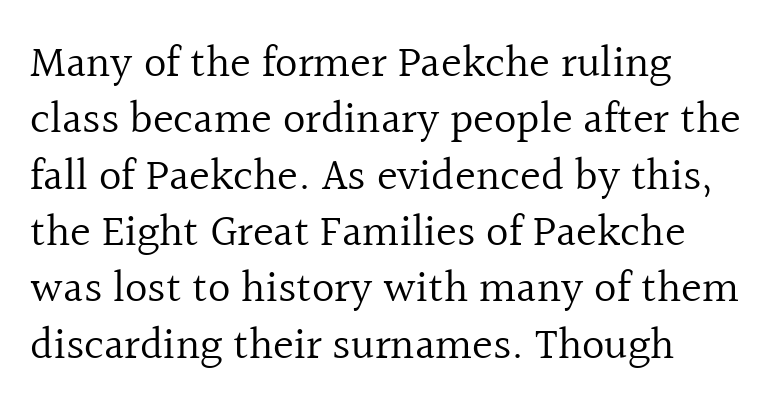
{"serif": "yes", "italic": "no", "bold": "no", "weight": "regular", "width": "normal", "x_height": "medium", "monospaced": "no", "underline": "no", "align": "left", "line_spacing": "normal", "line_spacing_ratio": 1.28, "letter_spacing": "normal", "letter_spacing_em": 0.0, "glyph_px": 44}
